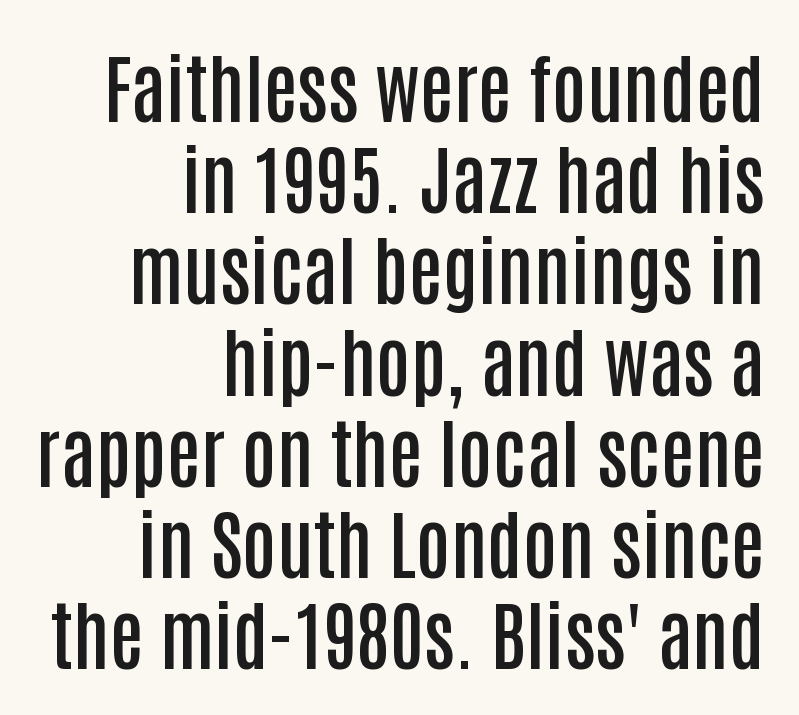
The image shows 76 px semibold, condensed sans-serif type, upright; set right-aligned, line spacing 1.2x, normal letter spacing, not underlined; low stroke contrast and a large x-height.
